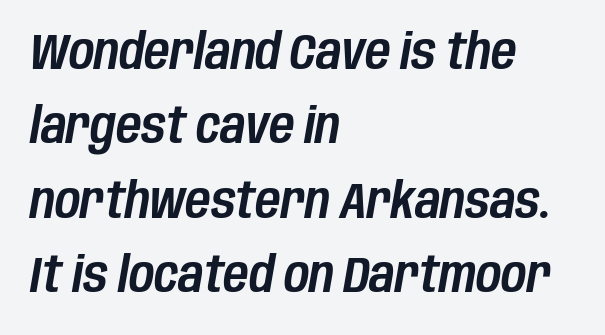
The image shows 49 px condensed type, italic (leaning right); set left-aligned, normal line spacing (1.52x), normal letter spacing, not underlined; low stroke contrast and a large x-height.
